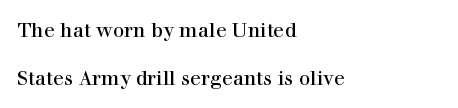
Q: Is the text italic (slanted)? A: No, it is upright.
Q: Is the text underlined? A: No.
Q: How is the paragraph aligned? A: Left-aligned.
Q: Is the spacing between letters normal or unusually wide? A: Normal.
Q: Is the spacing between lines tight, normal or loose? A: Loose.
